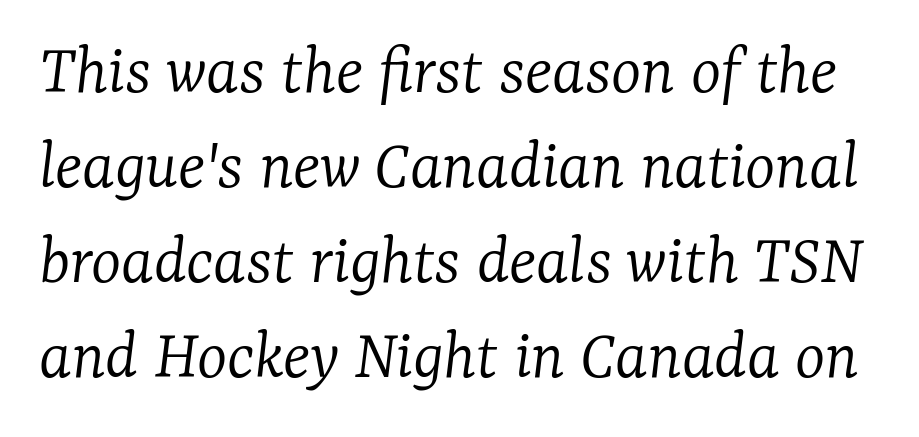
{"serif": "yes", "italic": "yes", "lean": "right", "slant_degrees": 7, "bold": "no", "weight": "light", "width": "normal", "stroke_contrast": "low", "x_height": "medium", "monospaced": "no", "underline": "no", "line_spacing": "normal", "line_spacing_ratio": 1.32, "letter_spacing": "normal", "letter_spacing_em": 0.0, "glyph_px": 72}
